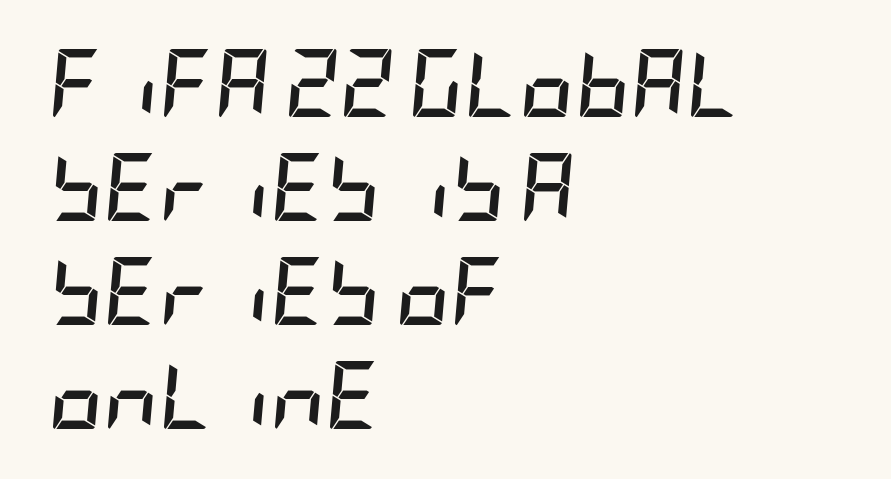
Q: Is the text bold? A: Yes.
Q: Is the text italic (slanted)? A: Yes, it leans right by about 5 degrees.
Q: Is the text underlined? A: No.
Q: How is the paragraph aligned? A: Left-aligned.
Q: Is the spacing between letters normal or unusually wide? A: Normal.
Q: Is the spacing between lines tight, normal or loose? A: Normal.
Q: Width (condensed, normal, or wide)? A: Condensed.
Q: Stroke contrast? A: Low.
Q: x-height? A: Large.
